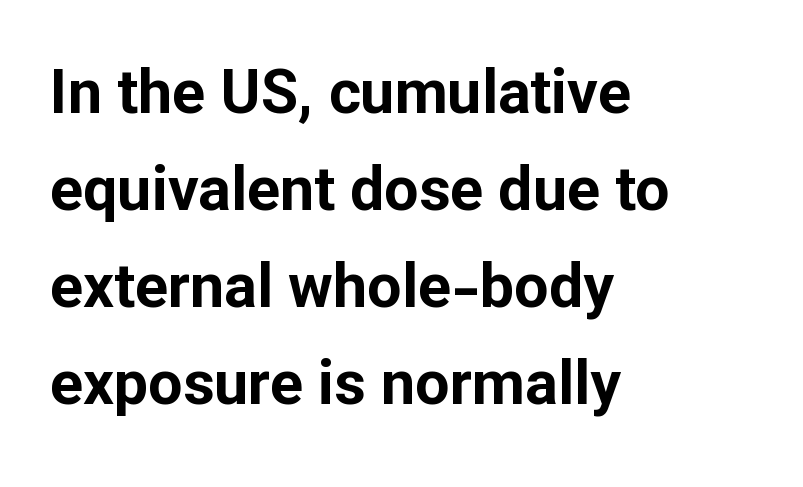
{"serif": "no", "italic": "no", "bold": "yes", "weight": "bold", "width": "normal", "stroke_contrast": "low", "x_height": "medium", "monospaced": "no", "underline": "no", "align": "left", "line_spacing": "normal", "line_spacing_ratio": 1.59, "letter_spacing": "normal", "letter_spacing_em": 0.0, "glyph_px": 61}
